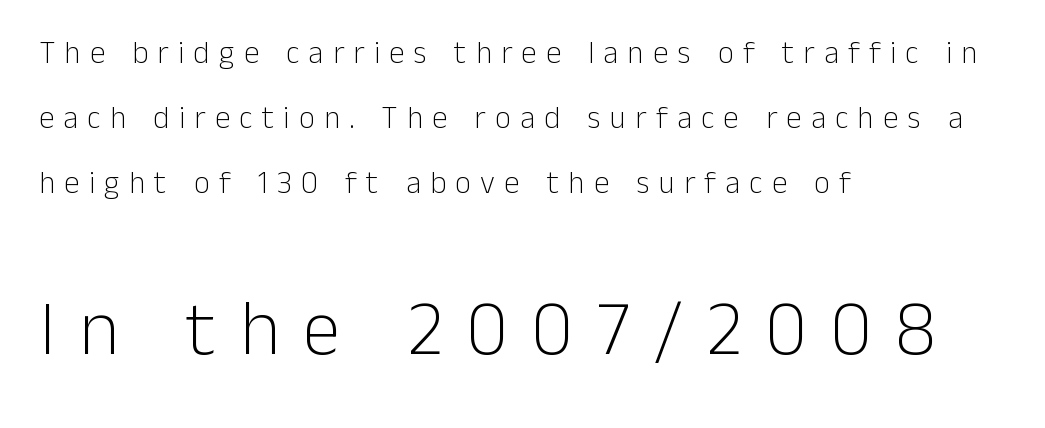
{"serif": "no", "italic": "no", "bold": "no", "weight": "light", "width": "normal", "stroke_contrast": "low", "x_height": "medium", "monospaced": "no", "underline": "no", "align": "left", "line_spacing": "loose", "line_spacing_ratio": 2.1, "letter_spacing": "wide", "letter_spacing_em": 0.3, "larger_block": "second", "size_ratio": 2.48, "glyph_px": 77}
